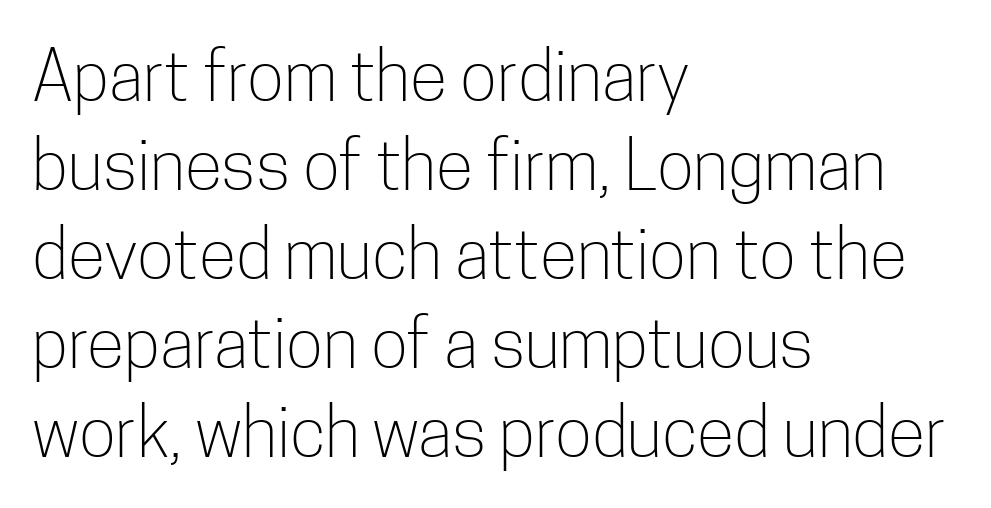
The image shows 69 px light, condensed sans-serif type, upright; set left-aligned, normal line spacing (1.29x), normal letter spacing, not underlined; low stroke contrast and a medium x-height.
